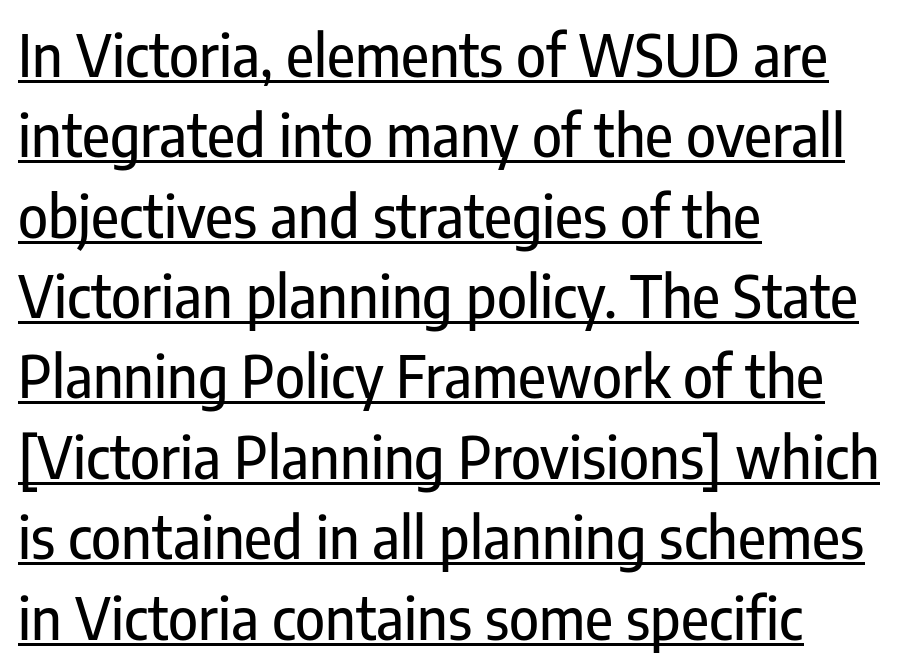
Regarding leading, the lines here are spaced in the standard way. The lines are quadded left. Honestly, the letter spacing is just normal — you wouldn't notice it. Characters remain perfectly vertical along every line.
